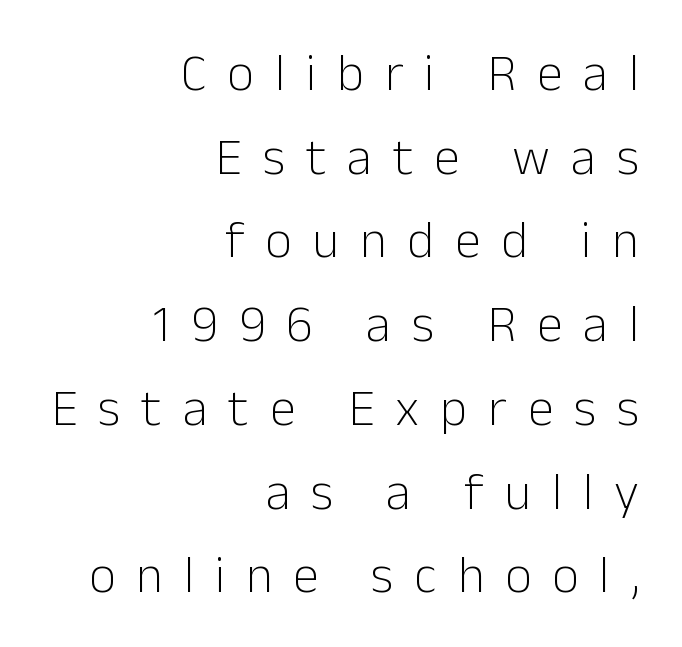
{"serif": "no", "italic": "no", "bold": "no", "weight": "light", "width": "normal", "stroke_contrast": "low", "x_height": "medium", "monospaced": "no", "underline": "no", "align": "right", "line_spacing": "normal", "line_spacing_ratio": 1.61, "letter_spacing": "wide", "letter_spacing_em": 0.4, "glyph_px": 52}
